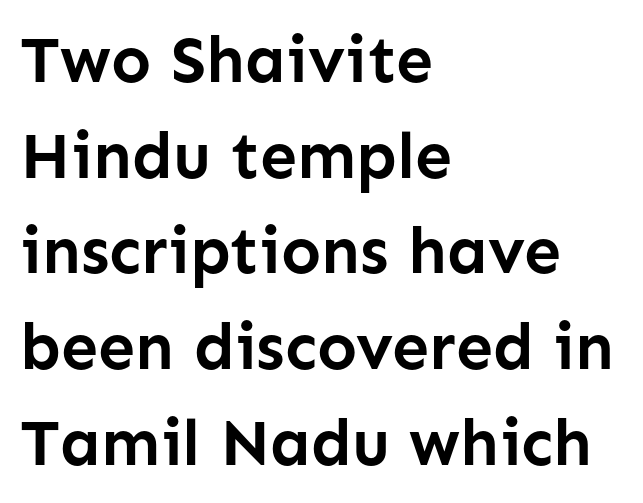
Q: Is the text bold? A: Yes.
Q: Is the text italic (slanted)? A: No, it is upright.
Q: Is the typeface a serif or a sans-serif typeface? A: Sans-serif.
Q: Is the text underlined? A: No.
Q: How is the paragraph aligned? A: Left-aligned.
Q: Is the spacing between letters normal or unusually wide? A: Normal.
Q: Is the spacing between lines tight, normal or loose? A: Normal.
Q: Width (condensed, normal, or wide)? A: Normal.
Q: Stroke contrast? A: Low.
Q: x-height? A: Medium.
Q: Monospaced? A: No.
